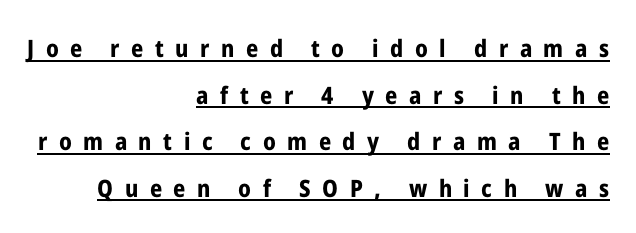
Q: Is the text bold? A: Yes.
Q: Is the text italic (slanted)? A: No, it is upright.
Q: Is the text underlined? A: Yes.
Q: How is the paragraph aligned? A: Right-aligned.
Q: Is the spacing between letters normal or unusually wide? A: Unusually wide.
Q: Is the spacing between lines tight, normal or loose? A: Loose.
